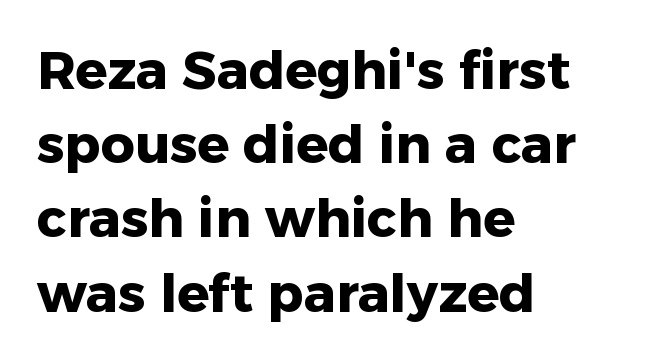
The ragged edge is on the right, which tells us the setting is flush left. No italicization has been applied; the sample stays upright. What kind of face is this? One without serifs — a sans. Tracking value appears to be zero — textbook default spacing. You could not count columns in this text — the font is proportionally spaced. The face used here has the dense, thick strokes of a bold.
